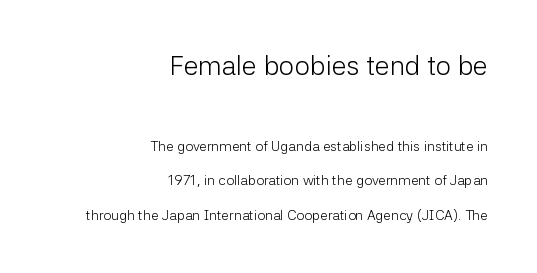
Q: Is the text bold? A: No.
Q: Is the text italic (slanted)? A: No, it is upright.
Q: Is the text underlined? A: No.
Q: How is the paragraph aligned? A: Right-aligned.
Q: Is the spacing between letters normal or unusually wide? A: Normal.
Q: Is the spacing between lines tight, normal or loose? A: Loose.
Q: Which block of text is set in a larger size, the first (top) or the second (bottom)? A: The first (top) one.
